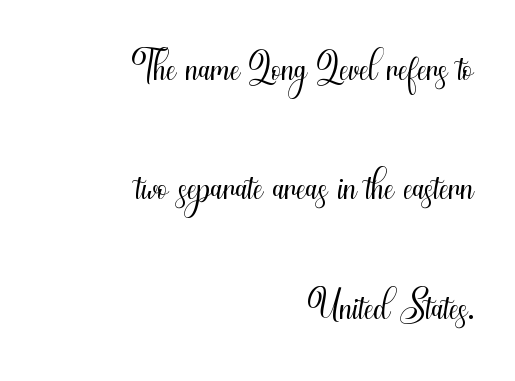
The image shows 60 px light, condensed sans-serif type; set right-aligned, loose line spacing (1.99x), normal letter spacing, not underlined; medium stroke contrast and a small x-height.
